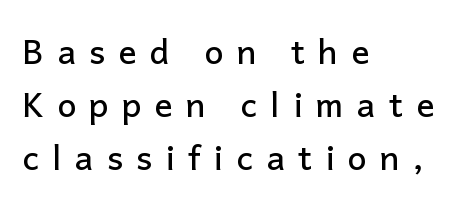
Substantial extra tracking has been applied to these lines. Unlike a traditional serif, this face leaves its strokes unadorned. Character widths vary here, with narrow letters taking less room than wide ones. Honestly, there is no underline to notice here at all. This block has exactly the height ordinary leading produces. Every stem runs plumb, perpendicular to the baseline.
